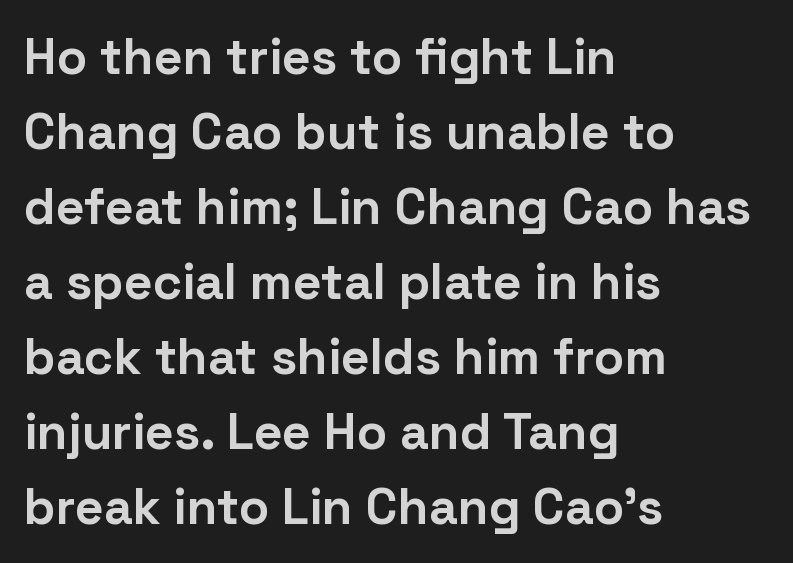
Plain, unruled lines of type. Horizontally, the lines are justified to the leading edge only. The letters sit at their default tracking, neither squeezed nor spread. The passage shown is typeset with a sans-serif family. You'd pick this weight for a headline — it's a proper bold. The passage shown is typed in a proportional face where columns would drift.
